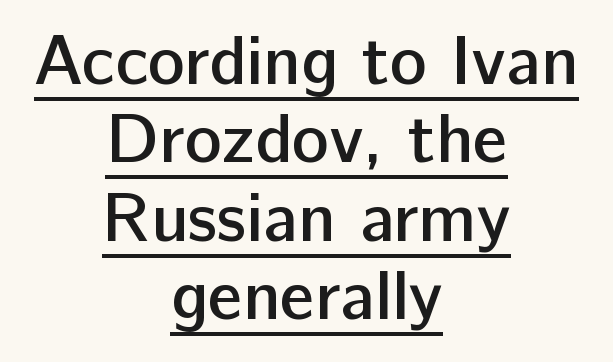
Q: Is the text bold? A: Semi-bold.
Q: Is the text italic (slanted)? A: No, it is upright.
Q: Is the typeface a serif or a sans-serif typeface? A: Sans-serif.
Q: Is the text underlined? A: Yes.
Q: How is the paragraph aligned? A: Centered.
Q: Is the spacing between letters normal or unusually wide? A: Normal.
Q: Is the spacing between lines tight, normal or loose? A: Tight.
Q: Width (condensed, normal, or wide)? A: Normal.
Q: Stroke contrast? A: Low.
Q: x-height? A: Medium.
Q: Monospaced? A: No.
